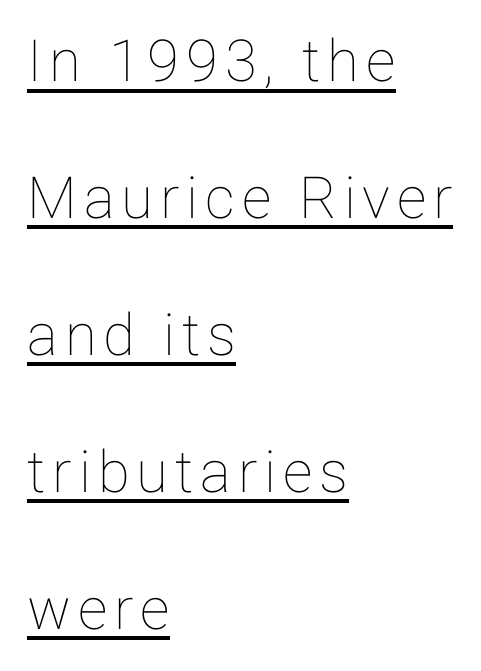
The image shows 58 px text type, upright; set left-aligned, loose line spacing (2.36x), underlined; low stroke contrast and a medium x-height.
